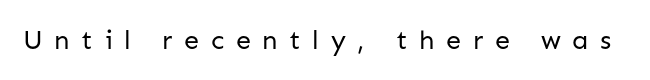
The image shows 27 px text type, upright; set unusually wide letter spacing (+0.43 em), not underlined.
